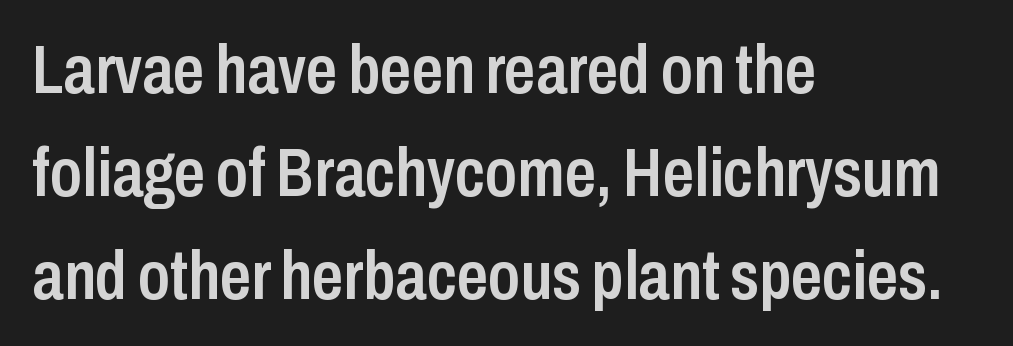
This sample keeps an unexceptional amount of space between lines. Is the block centered? No — it sits flush against the left margin. The font's upright variant was chosen for this text. Looks like regular typesetting: each glyph gets only the width it needs. Each row of text sits above clean, open space. This rendering leaves character spacing at its baseline value.
